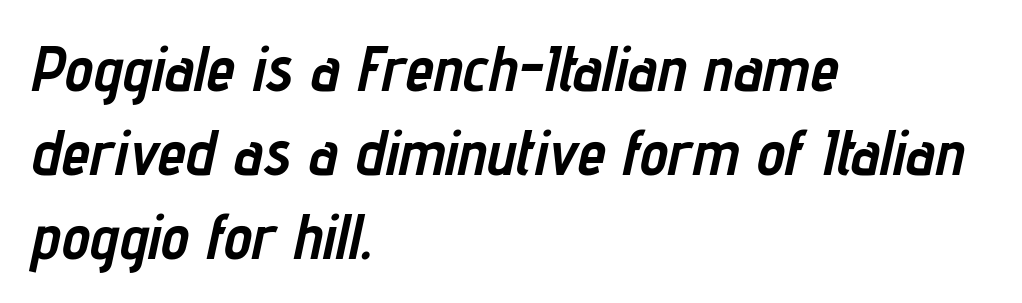
Q: Is the text bold? A: Yes.
Q: Is the text italic (slanted)? A: Yes, it leans right by about 12 degrees.
Q: Is the text underlined? A: No.
Q: How is the paragraph aligned? A: Left-aligned.
Q: Is the spacing between letters normal or unusually wide? A: Normal.
Q: Is the spacing between lines tight, normal or loose? A: Normal.
Q: Width (condensed, normal, or wide)? A: Condensed.
Q: Stroke contrast? A: Low.
Q: x-height? A: Medium.
Q: Monospaced? A: No.
